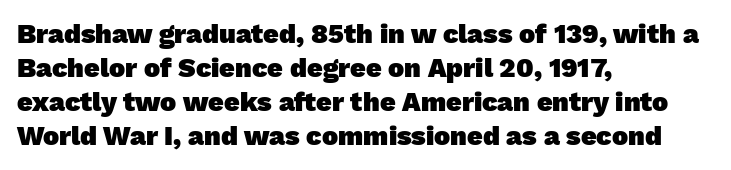
{"bold": "yes", "underline": "no", "align": "left", "line_spacing": "normal", "line_spacing_ratio": 1.26, "letter_spacing": "normal", "letter_spacing_em": 0.0, "glyph_px": 27}
